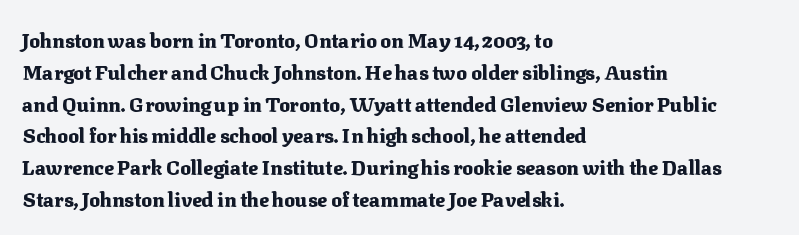
{"italic": "no", "bold": "yes", "underline": "no", "align": "left", "line_spacing": "normal", "line_spacing_ratio": 1.59, "letter_spacing": "normal", "letter_spacing_em": 0.0, "glyph_px": 20}
